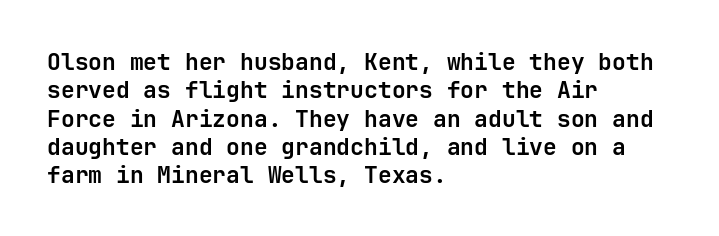
The image shows 23 px bold type, upright; set left-aligned, line spacing 1.23x, normal letter spacing, not underlined.
